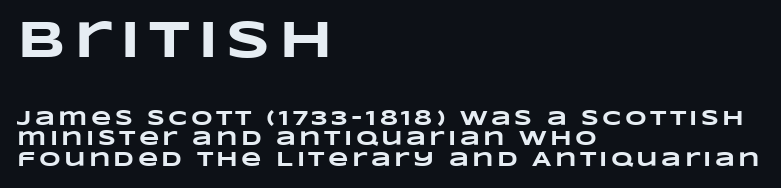
Q: Is the text bold? A: Yes.
Q: Is the text underlined? A: No.
Q: How is the paragraph aligned? A: Left-aligned.
Q: Is the spacing between lines tight, normal or loose? A: Tight.
Q: Which block of text is set in a larger size, the first (top) or the second (bottom)? A: The first (top) one.
Q: Width (condensed, normal, or wide)? A: Wide.
Q: Stroke contrast? A: Low.
Q: x-height? A: Large.
Q: Monospaced? A: No.
